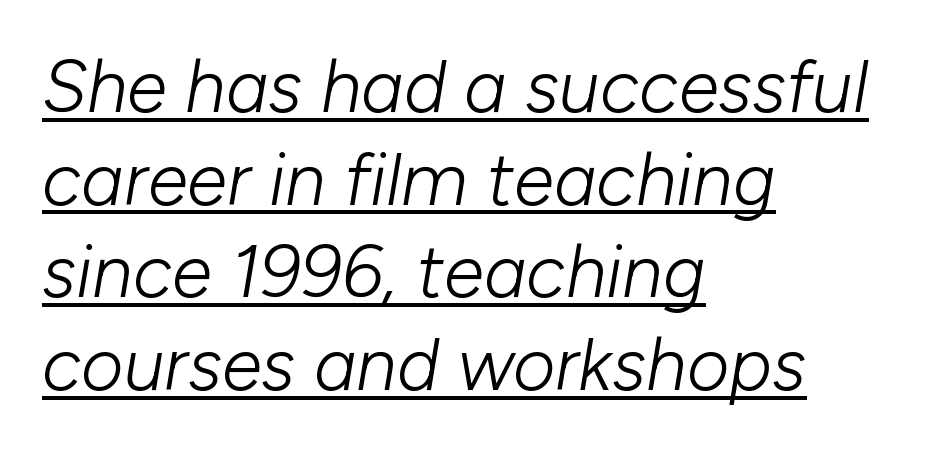
Q: Is the text bold? A: No.
Q: Is the text italic (slanted)? A: Yes, it leans right by about 10 degrees.
Q: Is the text underlined? A: Yes.
Q: How is the paragraph aligned? A: Left-aligned.
Q: Is the spacing between letters normal or unusually wide? A: Normal.
Q: Is the spacing between lines tight, normal or loose? A: Normal.
Q: Width (condensed, normal, or wide)? A: Normal.
Q: Stroke contrast? A: Low.
Q: x-height? A: Medium.
Q: Monospaced? A: No.
